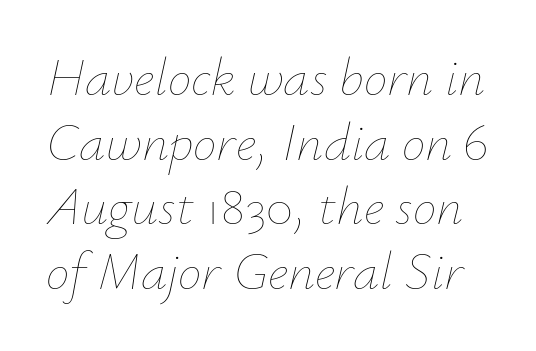
Q: Is the text bold? A: No.
Q: Is the text italic (slanted)? A: Yes, it leans right by about 12 degrees.
Q: Is the text underlined? A: No.
Q: Is the spacing between letters normal or unusually wide? A: Normal.
Q: Width (condensed, normal, or wide)? A: Normal.
Q: Stroke contrast? A: Low.
Q: x-height? A: Small.
Q: Monospaced? A: No.
